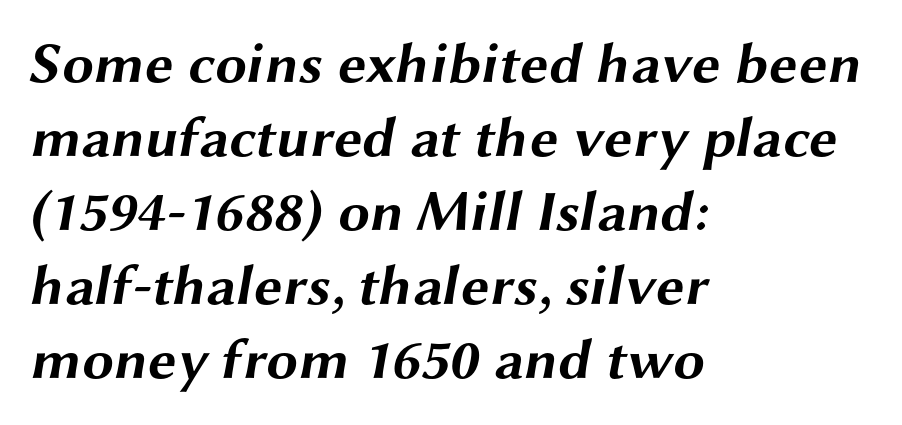
The image shows 57 px bold, wide sans-serif type; set left-aligned, normal line spacing (1.3x), normal letter spacing, not underlined; medium stroke contrast and a medium x-height.
